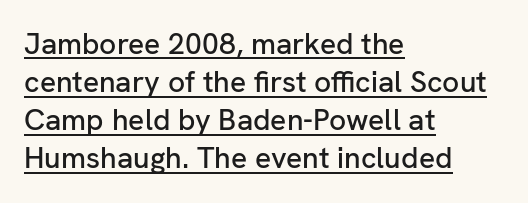
The image shows 30 px sans-serif type, upright; set left-aligned, normal line spacing (1.27x), normal letter spacing, underlined; low stroke contrast and a medium x-height.
